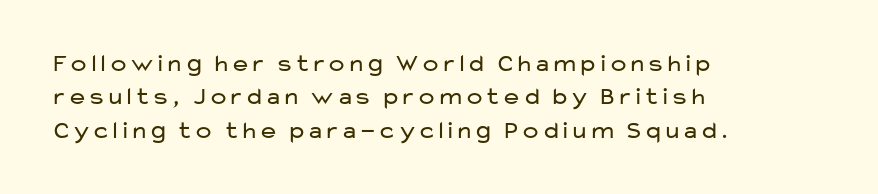
Notice how the stems are strictly vertical — no italics here. Clear beneath every line of the passage. Compared with typical paragraphs, the rows here are spaced about the same. The letters look calm and open, with moderate or lighter stems. Spacing between characters is what you'd get straight out of the box.
